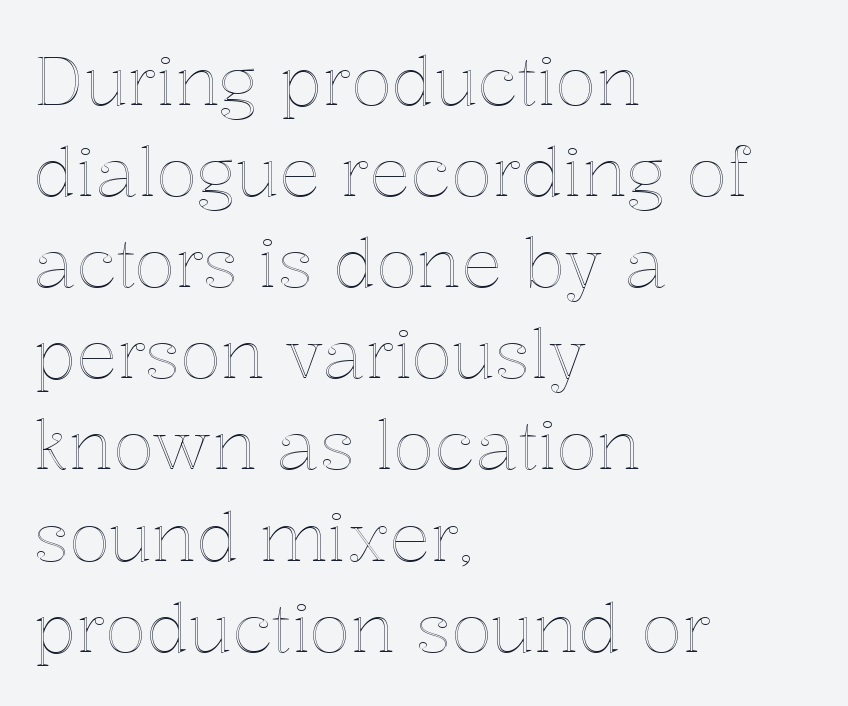
The image shows 68 px text type, upright; set left-aligned, normal line spacing (1.34x), normal letter spacing, not underlined; a medium x-height.
